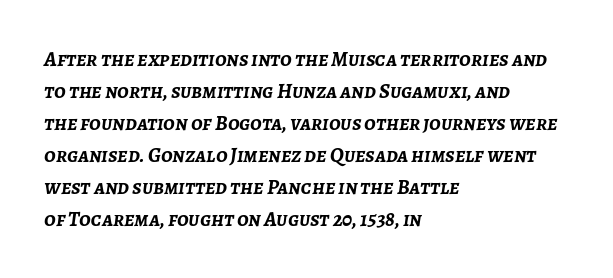
Thick stems and heavy bowls — unmistakably bold. Posture: slanted. The designer left line spacing at the default. The specimen omits any rule beneath the text block's lines. The face used here is rendered with its standard letterfit. Typeset ragged right — the left edge is the straight one.
